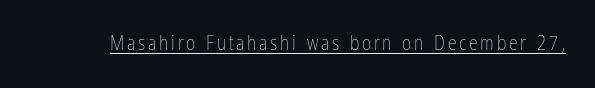
The image shows 20 px text type, upright; set underlined.
